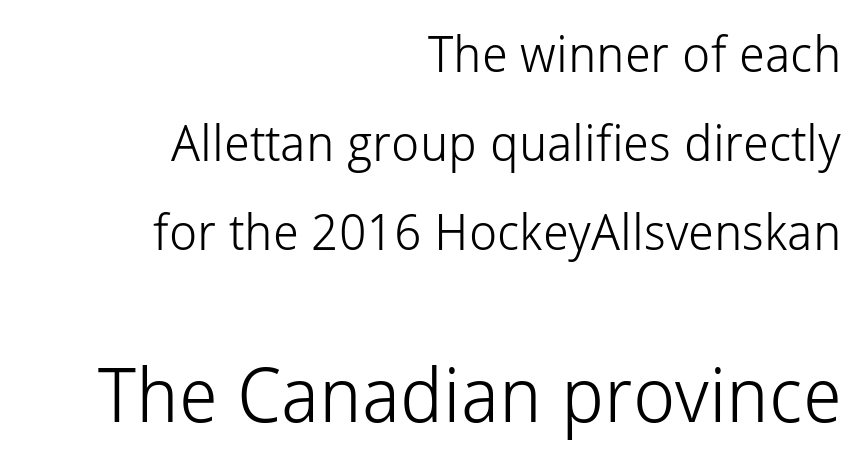
{"serif": "no", "italic": "no", "bold": "no", "weight": "light", "width": "normal", "stroke_contrast": "low", "x_height": "medium", "monospaced": "no", "underline": "no", "align": "right", "line_spacing_ratio": 1.78, "letter_spacing": "normal", "letter_spacing_em": 0.0, "larger_block": "second", "size_ratio": 1.5, "glyph_px": 75}
